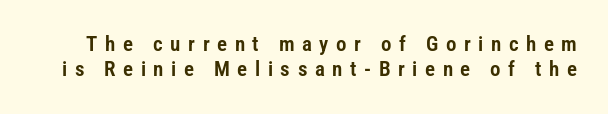
Q: Is the text italic (slanted)? A: No, it is upright.
Q: Is the text underlined? A: No.
Q: Is the spacing between letters normal or unusually wide? A: Unusually wide.
